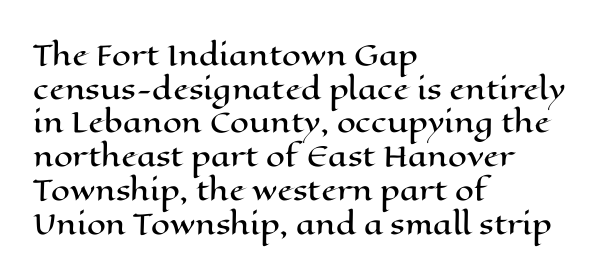
Q: Is the text italic (slanted)? A: No, it is upright.
Q: Is the text underlined? A: No.
Q: How is the paragraph aligned? A: Left-aligned.
Q: Is the spacing between letters normal or unusually wide? A: Normal.
Q: Is the spacing between lines tight, normal or loose? A: Normal.
